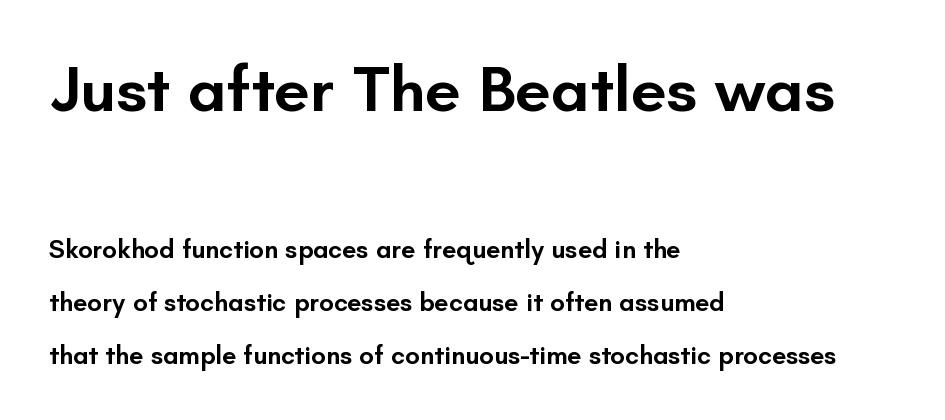
Q: Is the text bold? A: Semi-bold.
Q: Is the text italic (slanted)? A: No, it is upright.
Q: Is the typeface a serif or a sans-serif typeface? A: Sans-serif.
Q: Is the text underlined? A: No.
Q: How is the paragraph aligned? A: Left-aligned.
Q: Is the spacing between letters normal or unusually wide? A: Normal.
Q: Is the spacing between lines tight, normal or loose? A: Loose.
Q: Which block of text is set in a larger size, the first (top) or the second (bottom)? A: The first (top) one.
Q: Width (condensed, normal, or wide)? A: Normal.
Q: Stroke contrast? A: Low.
Q: x-height? A: Small.
Q: Monospaced? A: No.
